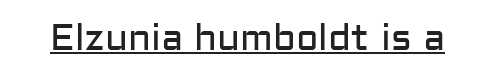
The image shows 37 px regular-weight sans-serif type, upright; set normal letter spacing, underlined; low stroke contrast and a medium x-height.
